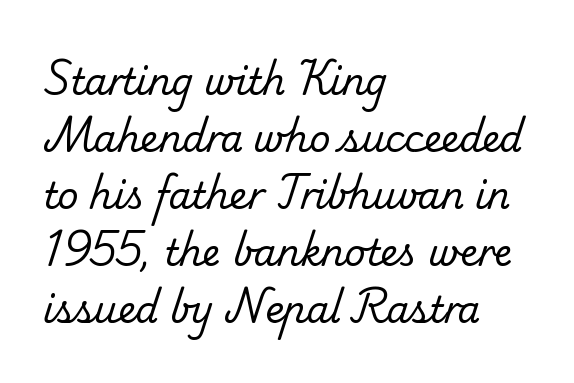
{"serif": "yes", "bold": "no", "weight": "regular", "width": "normal", "stroke_contrast": "low", "x_height": "small", "monospaced": "no", "underline": "no", "align": "left", "line_spacing": "normal", "line_spacing_ratio": 1.58, "letter_spacing": "normal", "letter_spacing_em": 0.0, "glyph_px": 36}
